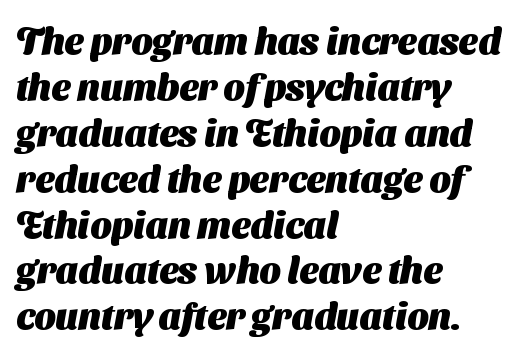
{"serif": "no", "bold": "yes", "weight": "heavy", "width": "normal", "stroke_contrast": "medium", "x_height": "medium", "monospaced": "no", "underline": "no", "align": "left", "line_spacing_ratio": 1.24, "letter_spacing": "normal", "letter_spacing_em": 0.0, "glyph_px": 37}
